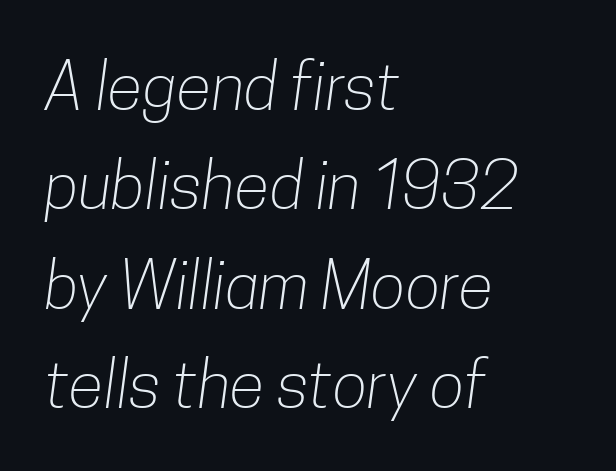
The font family rendered here belongs to the sans-serif group. Underlining? Definitely not there. The face used here is rendered with its standard letterfit. Which margin do the lines hug? The left one — the right edge is uneven.
